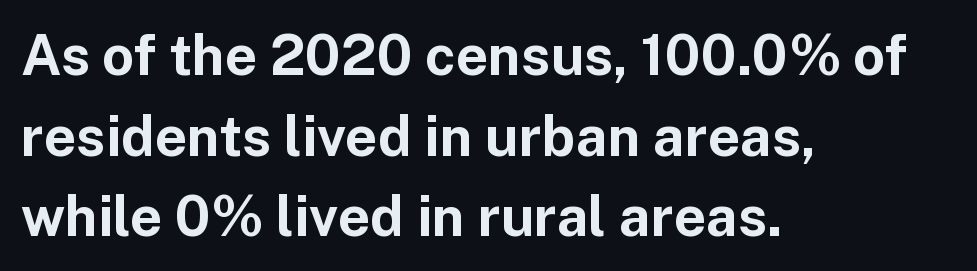
Q: Is the text bold? A: Yes.
Q: Is the text italic (slanted)? A: No, it is upright.
Q: Is the typeface a serif or a sans-serif typeface? A: Sans-serif.
Q: Is the text underlined? A: No.
Q: How is the paragraph aligned? A: Left-aligned.
Q: Is the spacing between letters normal or unusually wide? A: Normal.
Q: Is the spacing between lines tight, normal or loose? A: Normal.
Q: Width (condensed, normal, or wide)? A: Normal.
Q: Stroke contrast? A: Low.
Q: x-height? A: Medium.
Q: Monospaced? A: No.
